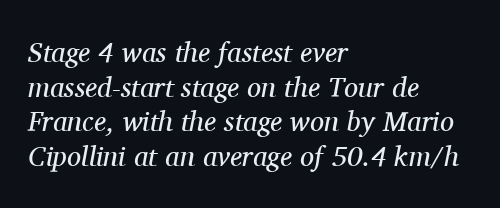
{"serif": "yes", "italic": "yes", "lean": "right", "slant_degrees": 11, "bold": "no", "weight": "regular", "width": "normal", "stroke_contrast": "medium", "x_height": "medium", "monospaced": "no", "underline": "no", "align": "left", "line_spacing_ratio": 1.24, "letter_spacing": "normal", "letter_spacing_em": 0.0, "glyph_px": 28}
